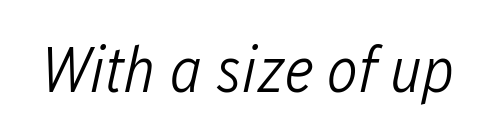
The image shows 66 px light, condensed type, italic (leaning right); set normal letter spacing, not underlined; low stroke contrast and a medium x-height.
